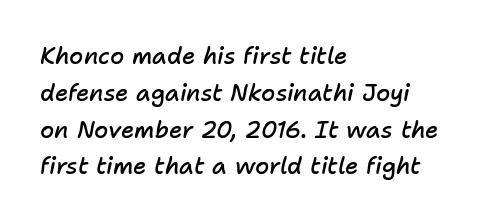
The image shows 23 px text type, italic (leaning right); set left-aligned, normal line spacing (1.6x), normal letter spacing, not underlined.
